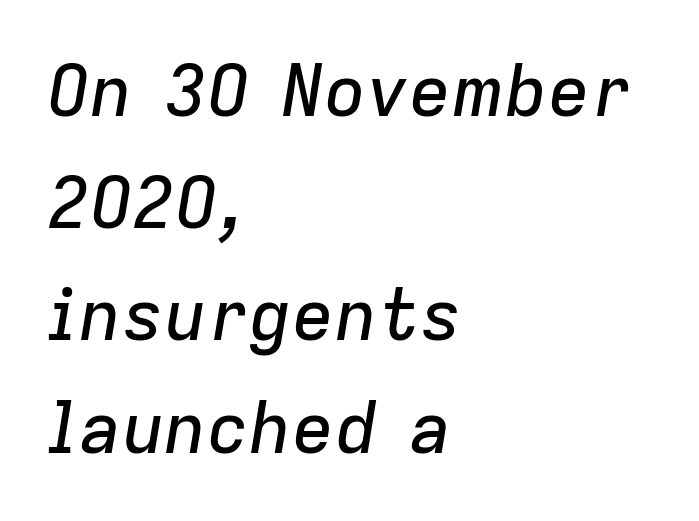
The image shows 71 px text type, italic (leaning right); set left-aligned, normal line spacing (1.58x), normal letter spacing, not underlined; low stroke contrast and a medium x-height.
